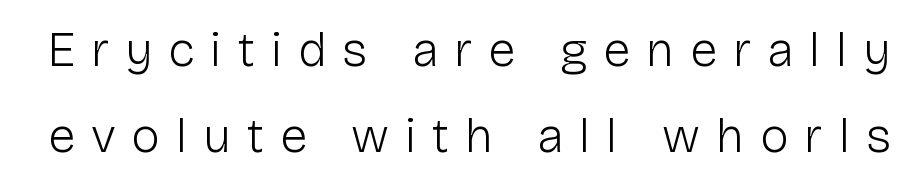
{"serif": "no", "italic": "no", "bold": "no", "weight": "light", "width": "normal", "stroke_contrast": "low", "x_height": "medium", "monospaced": "no", "underline": "no", "line_spacing_ratio": 1.75, "letter_spacing": "wide", "letter_spacing_em": 0.32, "glyph_px": 49}
